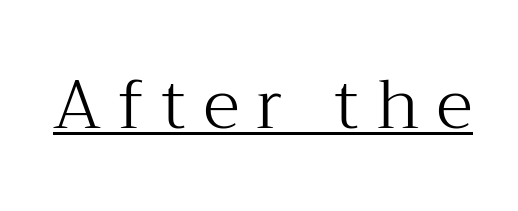
{"serif": "yes", "italic": "no", "bold": "no", "weight": "light", "width": "normal", "stroke_contrast": "medium", "x_height": "medium", "monospaced": "no", "underline": "yes", "letter_spacing": "wide", "letter_spacing_em": 0.25, "glyph_px": 68}
